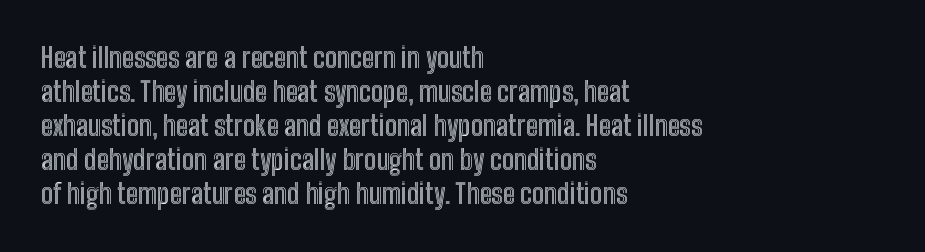
Q: Is the text italic (slanted)? A: No, it is upright.
Q: Is the text underlined? A: No.
Q: How is the paragraph aligned? A: Left-aligned.
Q: Is the spacing between letters normal or unusually wide? A: Normal.
Q: Is the spacing between lines tight, normal or loose? A: Normal.
